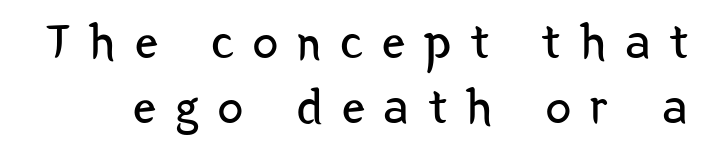
{"serif": "no", "italic": "no", "bold": "no", "weight": "regular", "width": "condensed", "stroke_contrast": "low", "x_height": "medium", "monospaced": "no", "underline": "no", "line_spacing": "normal", "line_spacing_ratio": 1.28, "letter_spacing": "wide", "letter_spacing_em": 0.38, "glyph_px": 51}
